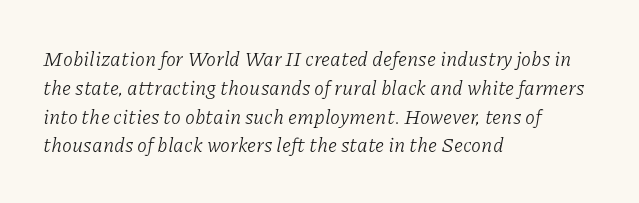
Q: Is the text bold? A: No.
Q: Is the text italic (slanted)? A: Yes, it leans right by about 11 degrees.
Q: Is the text underlined? A: No.
Q: How is the paragraph aligned? A: Left-aligned.
Q: Is the spacing between letters normal or unusually wide? A: Normal.
Q: Is the spacing between lines tight, normal or loose? A: Normal.
